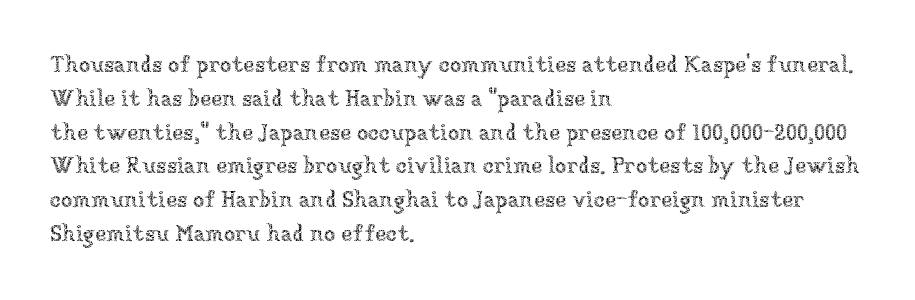
Q: Is the text bold? A: No.
Q: Is the text italic (slanted)? A: No, it is upright.
Q: Is the text underlined? A: No.
Q: How is the paragraph aligned? A: Left-aligned.
Q: Is the spacing between letters normal or unusually wide? A: Normal.
Q: Is the spacing between lines tight, normal or loose? A: Normal.
